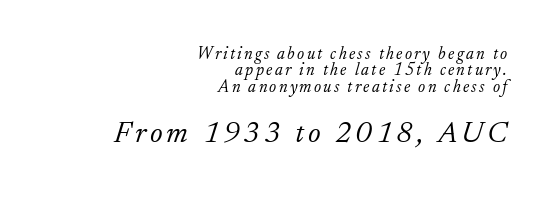
Q: Is the text bold? A: No.
Q: Is the text italic (slanted)? A: Yes, it leans right by about 17 degrees.
Q: Is the typeface a serif or a sans-serif typeface? A: Serif.
Q: Is the text underlined? A: No.
Q: How is the paragraph aligned? A: Right-aligned.
Q: Is the spacing between lines tight, normal or loose? A: Tight.
Q: Which block of text is set in a larger size, the first (top) or the second (bottom)? A: The second (bottom) one.
Q: Width (condensed, normal, or wide)? A: Normal.
Q: Stroke contrast? A: Low.
Q: x-height? A: Small.
Q: Monospaced? A: No.
